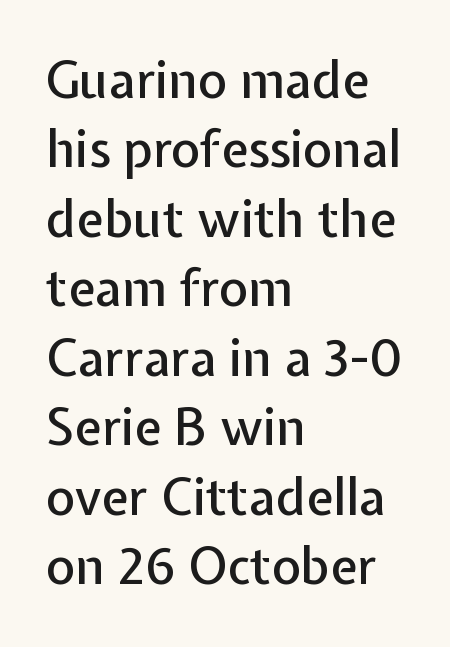
The image shows 50 px sans-serif type, upright; set left-aligned, normal line spacing (1.39x), normal letter spacing, not underlined; low stroke contrast and a medium x-height.
